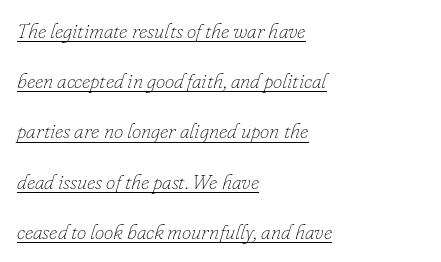
The image shows 21 px text type, italic (leaning right); set left-aligned, loose line spacing (2.39x), normal letter spacing, underlined.
